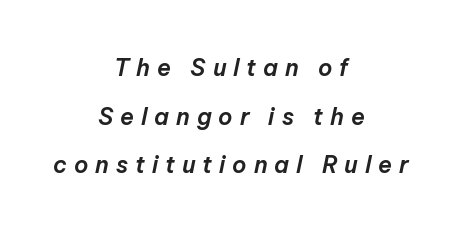
Typeset on center — no edge is straight. Between one letter and the next there's a generous, obvious gap. How would I describe the line gaps? Wide and relaxed. When letters slant like this, we call the style italic. Underline: absent.
